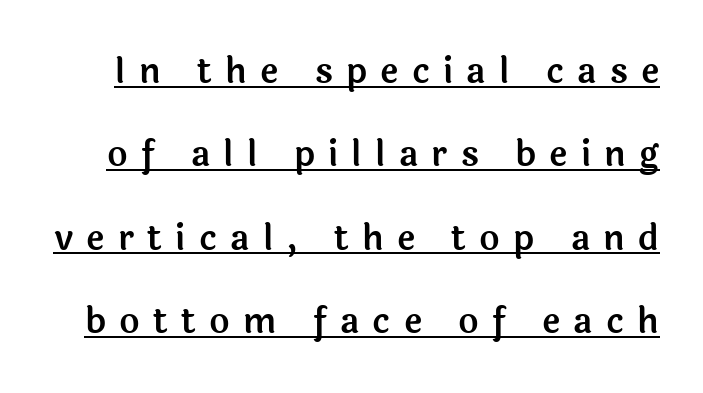
The image shows 35 px sans-serif type, upright; set loose line spacing (2.38x), unusually wide letter spacing (+0.38 em), underlined; a medium x-height.
